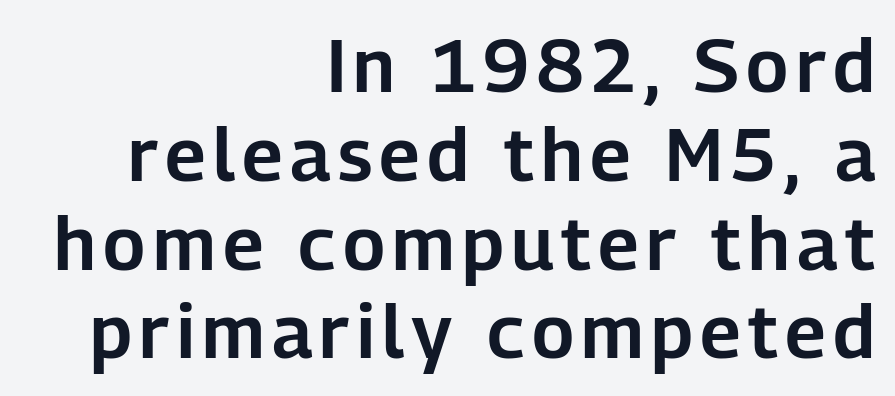
{"serif": "no", "italic": "no", "width": "normal", "stroke_contrast": "low", "x_height": "medium", "monospaced": "no", "underline": "no", "align": "right", "line_spacing_ratio": 1.2, "glyph_px": 74}
